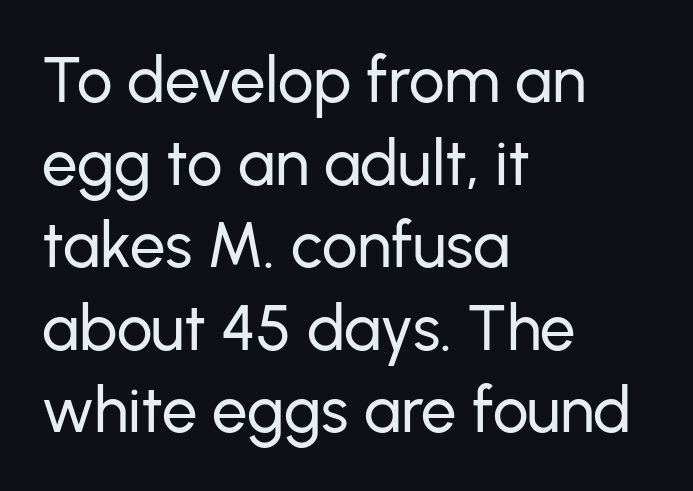
Is there any slant? The stems are plumb. In terms of leading, this rendering sits right in the middle. Note the varied advance widths — an 'i' is clearly narrower than an 'm'. No extra tracking has been applied to these lines. Letterform terminals end flat and unadorned throughout the passage.
